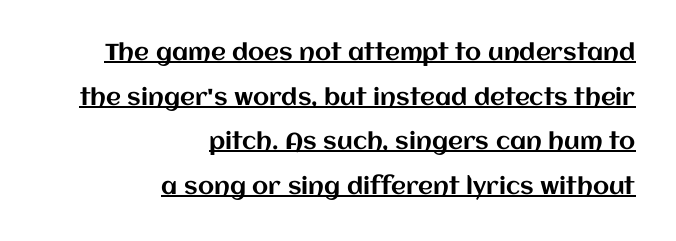
Honestly, the underline is the first thing you notice here. Vertical spacing — loose. Ordinary non-slanted type is in use. Words appear dense and cohesive because spacing is normal. Does the copy run flush right? Yes — the right margin is perfectly even.
